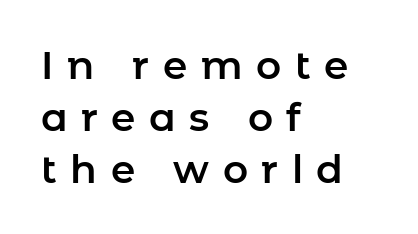
Q: Is the text italic (slanted)? A: No, it is upright.
Q: Is the typeface a serif or a sans-serif typeface? A: Sans-serif.
Q: Is the text underlined? A: No.
Q: How is the paragraph aligned? A: Left-aligned.
Q: Is the spacing between letters normal or unusually wide? A: Unusually wide.
Q: Is the spacing between lines tight, normal or loose? A: Normal.
Q: Width (condensed, normal, or wide)? A: Normal.
Q: Stroke contrast? A: Low.
Q: x-height? A: Medium.
Q: Monospaced? A: No.
